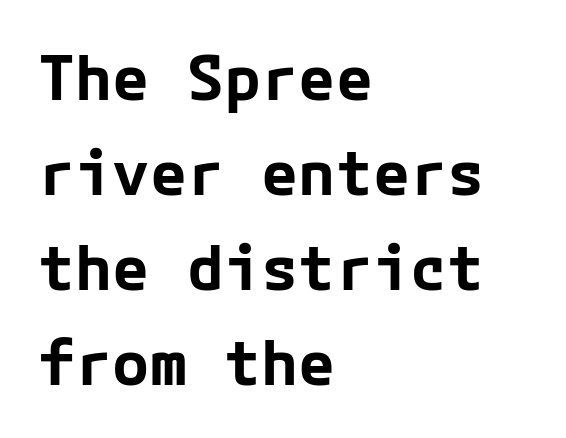
Q: Is the text bold? A: Yes.
Q: Is the text italic (slanted)? A: No, it is upright.
Q: Is the typeface a serif or a sans-serif typeface? A: Sans-serif.
Q: Is the text underlined? A: No.
Q: How is the paragraph aligned? A: Left-aligned.
Q: Is the spacing between letters normal or unusually wide? A: Normal.
Q: Is the spacing between lines tight, normal or loose? A: Normal.
Q: Width (condensed, normal, or wide)? A: Normal.
Q: Stroke contrast? A: Low.
Q: x-height? A: Medium.
